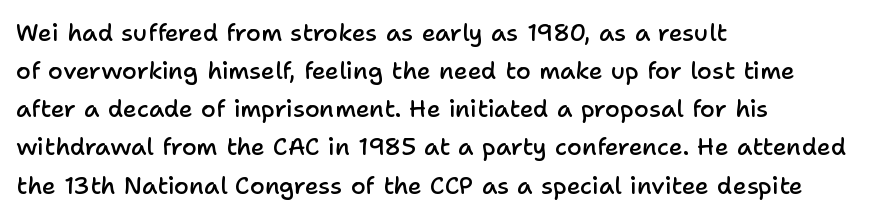
{"italic": "no", "bold": "semi", "underline": "no", "align": "left", "line_spacing": "normal", "line_spacing_ratio": 1.59, "letter_spacing": "normal", "letter_spacing_em": 0.0, "glyph_px": 24}
